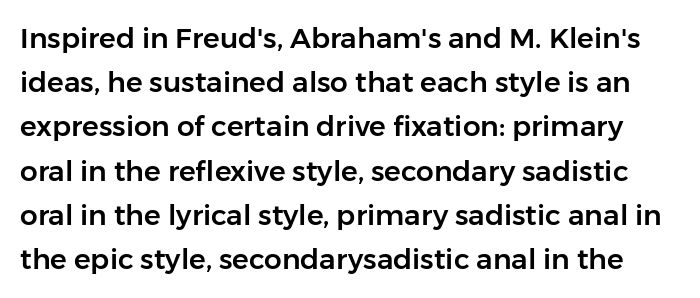
The tracking reads as untouched default to a designer's eye. This is the regular roman posture of the typeface. Descenders hang freely into open space. The letters advance in unequal steps, a hallmark of proportional type. The vertical gap from one line to the next is medium. Classification — sans serif.
